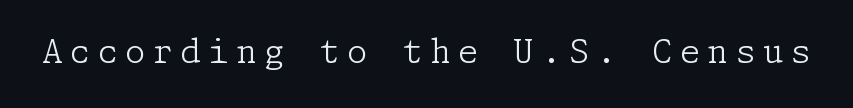
{"serif": "yes", "italic": "no", "bold": "no", "weight": "light", "width": "normal", "stroke_contrast": "low", "x_height": "medium", "underline": "no", "letter_spacing": "wide", "letter_spacing_em": 0.22, "glyph_px": 33}
